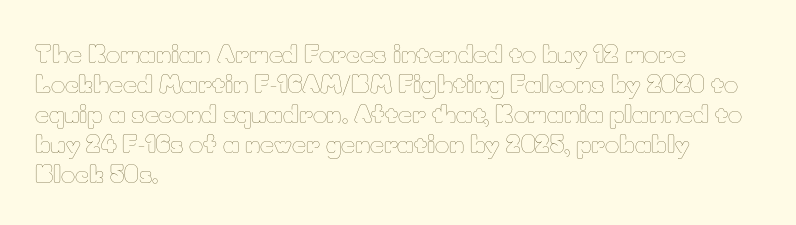
The image shows 24 px text type, upright; set left-aligned, normal line spacing (1.25x), normal letter spacing, not underlined.
